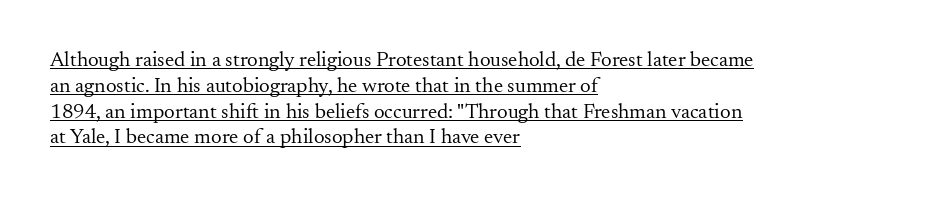
{"italic": "no", "bold": "no", "underline": "yes", "align": "left", "line_spacing_ratio": 1.23, "letter_spacing": "normal", "letter_spacing_em": 0.0, "glyph_px": 21}
